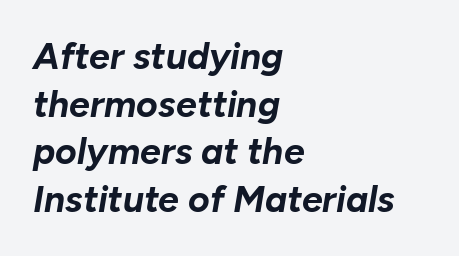
Q: Is the text bold? A: Yes.
Q: Is the text italic (slanted)? A: Yes, it leans right by about 10 degrees.
Q: Is the text underlined? A: No.
Q: How is the paragraph aligned? A: Left-aligned.
Q: Is the spacing between letters normal or unusually wide? A: Normal.
Q: Is the spacing between lines tight, normal or loose? A: Normal.
Q: Width (condensed, normal, or wide)? A: Normal.
Q: Stroke contrast? A: Low.
Q: x-height? A: Medium.
Q: Monospaced? A: No.
